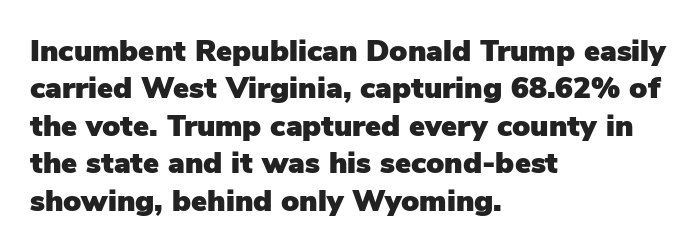
One-word summary of the alignment: left. You can tell it's not italic because the verticals are truly vertical. Bare-footed words on every line. This rendering employs a face without finishing strokes, i.e., a sans-serif. Compared with typical paragraphs, the rows here are spaced about the same. The line texture is even and compact thanks to regular tracking.
